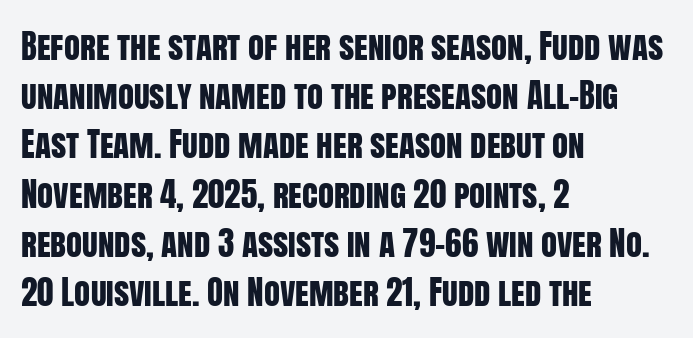
Q: Is the text italic (slanted)? A: No, it is upright.
Q: Is the typeface a serif or a sans-serif typeface? A: Sans-serif.
Q: Is the text underlined? A: No.
Q: How is the paragraph aligned? A: Left-aligned.
Q: Is the spacing between letters normal or unusually wide? A: Normal.
Q: Is the spacing between lines tight, normal or loose? A: Normal.
Q: Width (condensed, normal, or wide)? A: Condensed.
Q: Stroke contrast? A: Low.
Q: x-height? A: Large.
Q: Monospaced? A: No.
